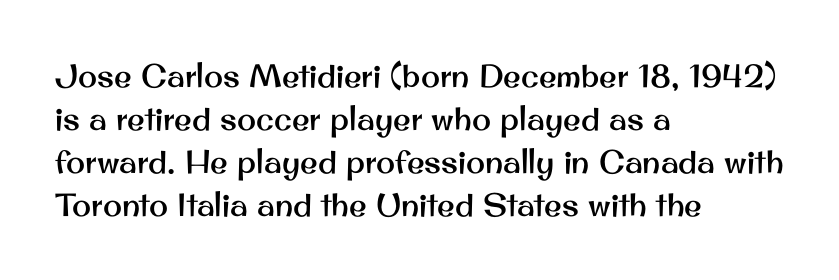
{"serif": "no", "italic": "no", "width": "normal", "stroke_contrast": "medium", "x_height": "small", "monospaced": "no", "underline": "no", "align": "left", "line_spacing": "normal", "line_spacing_ratio": 1.34, "letter_spacing": "normal", "letter_spacing_em": 0.0, "glyph_px": 32}
